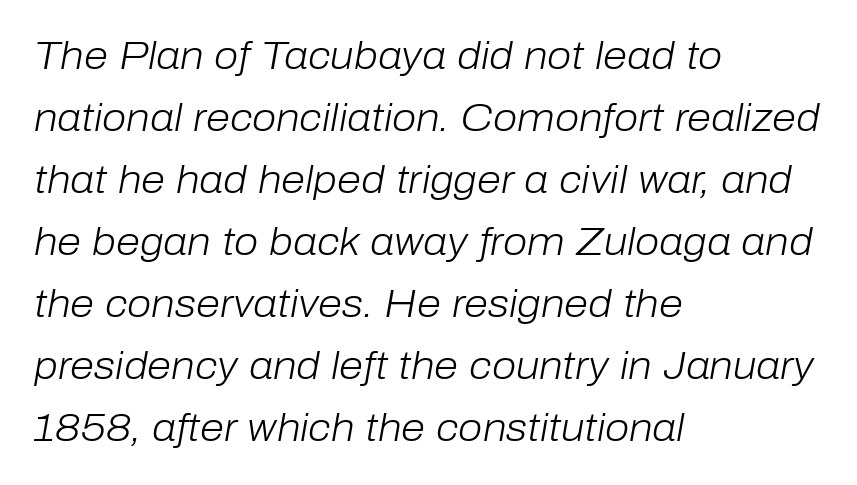
The image shows 39 px light type, italic (leaning right); set left-aligned, normal line spacing (1.59x), normal letter spacing, not underlined; low stroke contrast and a medium x-height.
